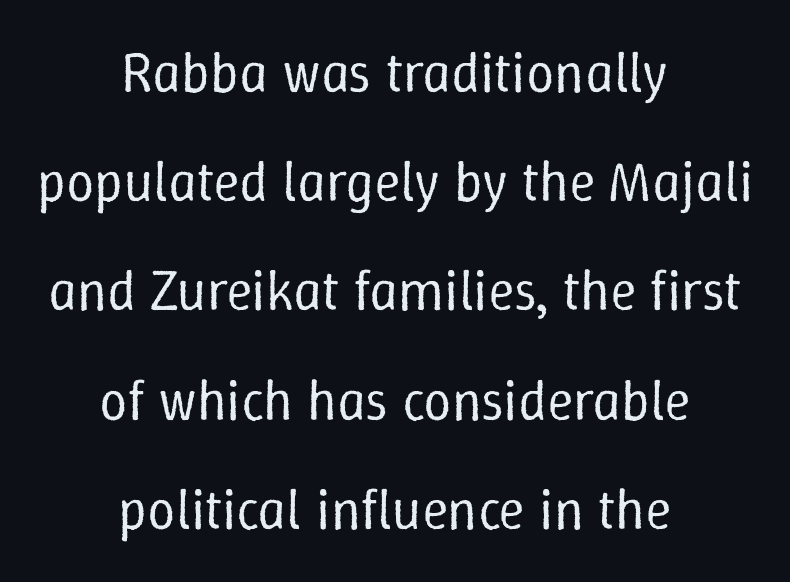
Q: Is the text bold? A: No.
Q: Is the text italic (slanted)? A: No, it is upright.
Q: Is the text underlined? A: No.
Q: How is the paragraph aligned? A: Centered.
Q: Is the spacing between letters normal or unusually wide? A: Normal.
Q: Is the spacing between lines tight, normal or loose? A: Loose.
Q: Width (condensed, normal, or wide)? A: Normal.
Q: Stroke contrast? A: Low.
Q: x-height? A: Medium.
Q: Monospaced? A: No.
